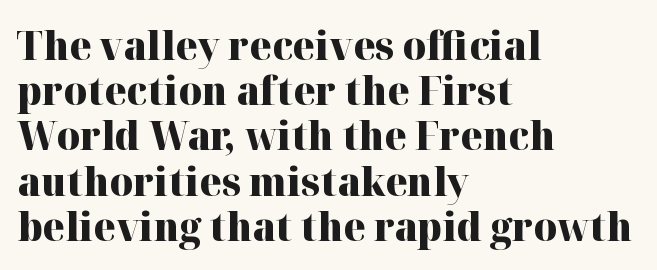
{"serif": "yes", "italic": "no", "bold": "yes", "weight": "heavy", "width": "normal", "stroke_contrast": "high", "x_height": "medium", "monospaced": "no", "underline": "no", "align": "left", "line_spacing": "tight", "line_spacing_ratio": 1.13, "letter_spacing": "normal", "letter_spacing_em": 0.0, "glyph_px": 40}
